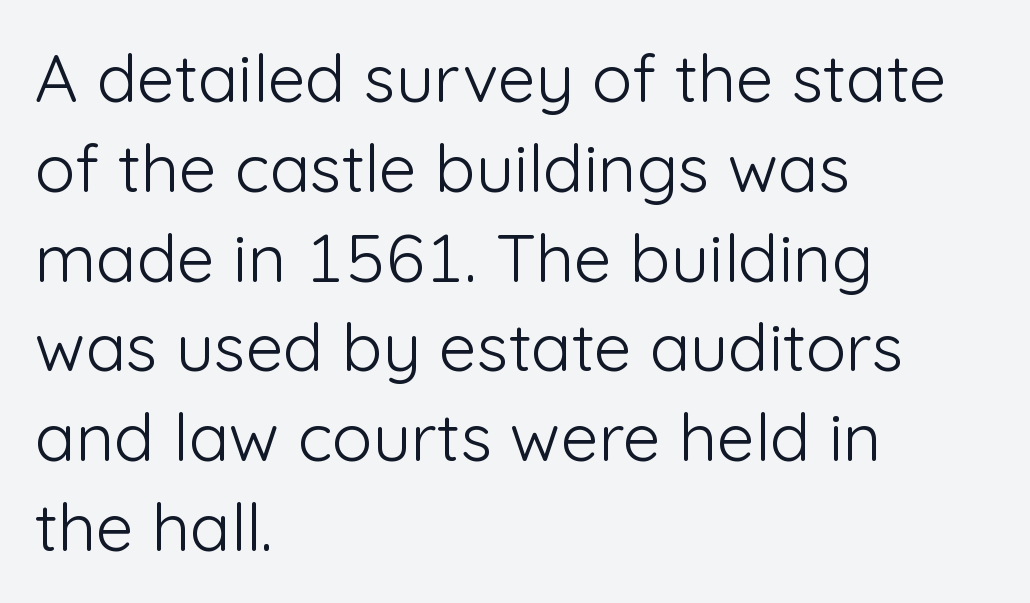
Q: Is the text bold? A: No.
Q: Is the text italic (slanted)? A: No, it is upright.
Q: Is the typeface a serif or a sans-serif typeface? A: Sans-serif.
Q: Is the text underlined? A: No.
Q: How is the paragraph aligned? A: Left-aligned.
Q: Is the spacing between letters normal or unusually wide? A: Normal.
Q: Is the spacing between lines tight, normal or loose? A: Normal.
Q: Width (condensed, normal, or wide)? A: Normal.
Q: Stroke contrast? A: Low.
Q: x-height? A: Medium.
Q: Monospaced? A: No.
